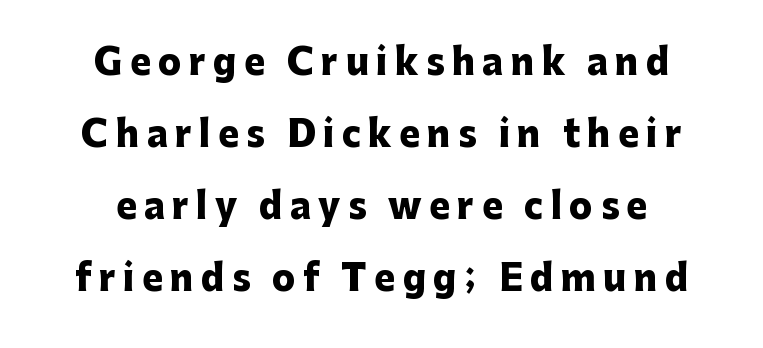
The image shows 35 px heavy sans-serif type, upright; set centered, loose line spacing (2.06x), unusually wide letter spacing (+0.21 em), not underlined; low stroke contrast and a medium x-height.
